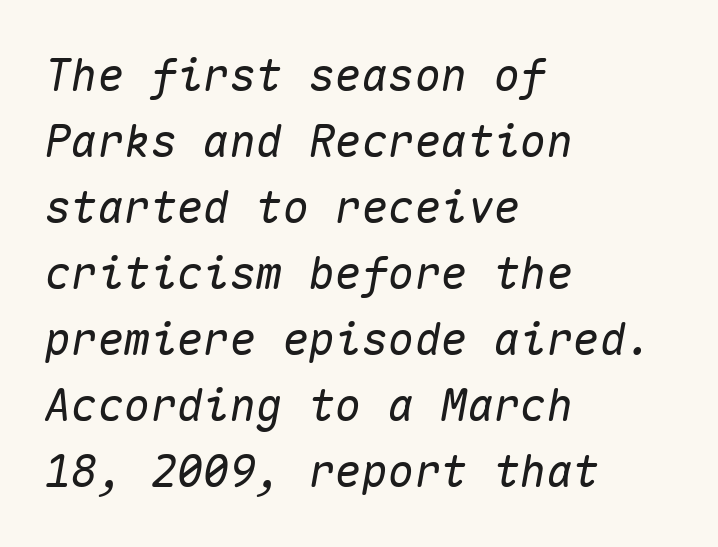
Any mark beneath the type? The region is blank. Letter spacing: default. Does the lettering tilt? It does — this is italic. The face used here is monospaced, like something from a code editor. Summary of vertical rhythm: regular, with standard interline spacing. One-word summary of the alignment: left.
